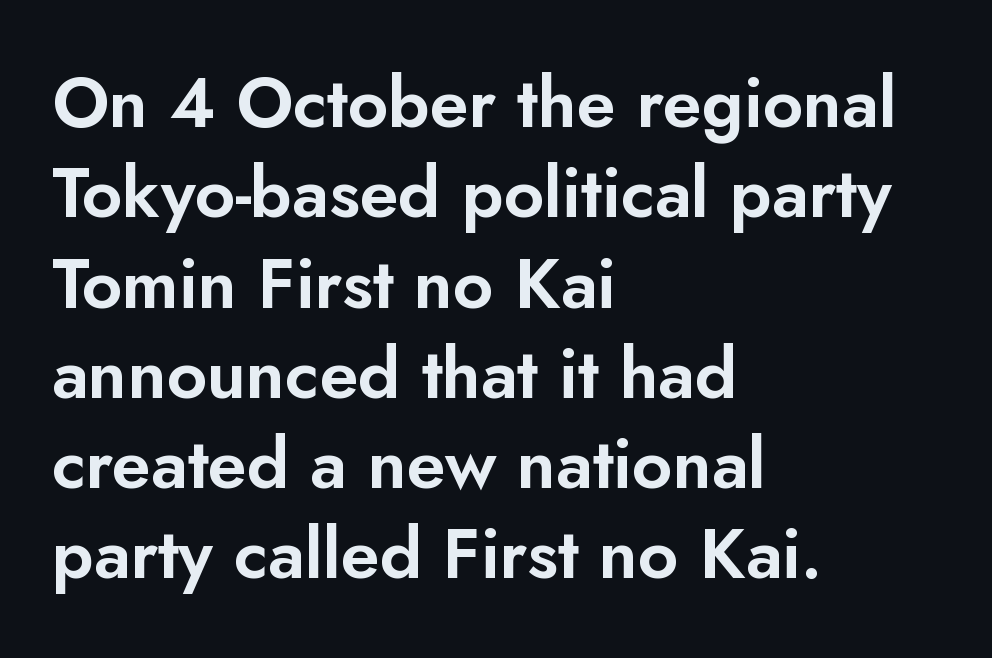
{"serif": "no", "italic": "no", "width": "normal", "stroke_contrast": "low", "x_height": "small", "monospaced": "no", "underline": "no", "align": "left", "line_spacing": "normal", "line_spacing_ratio": 1.29, "letter_spacing": "normal", "letter_spacing_em": 0.0, "glyph_px": 70}
